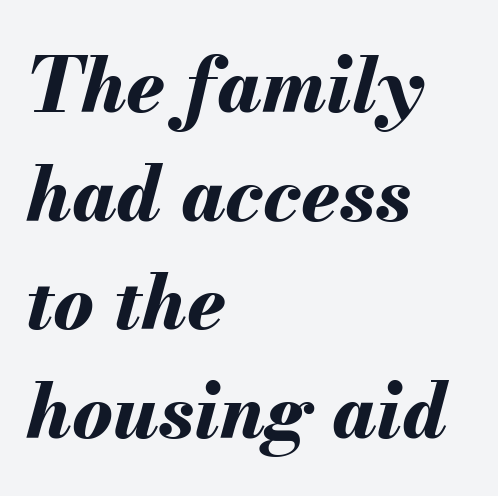
The image shows 76 px bold type, italic (leaning right); set left-aligned, normal line spacing (1.43x), normal letter spacing, not underlined; medium stroke contrast and a small x-height.
